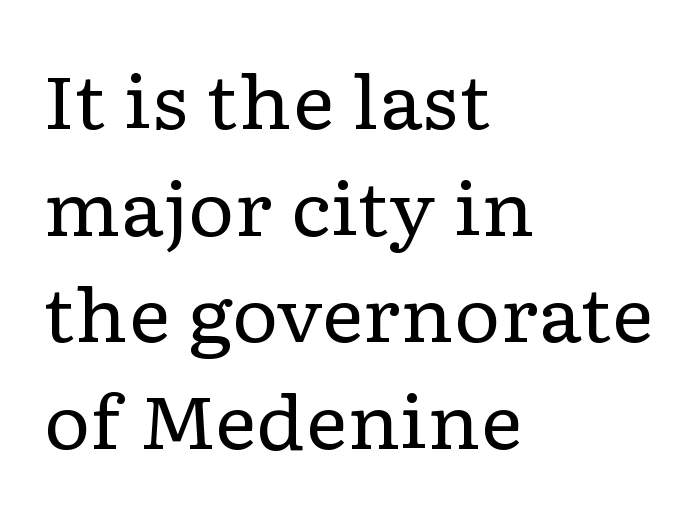
The image shows 73 px regular-weight, wide serif type, upright; set left-aligned, normal line spacing (1.46x), normal letter spacing, not underlined; low stroke contrast and a medium x-height.
